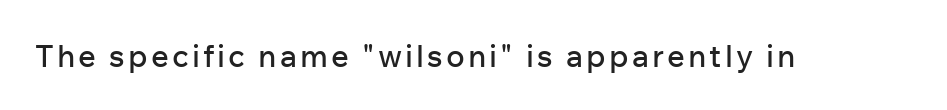
Q: Is the text italic (slanted)? A: No, it is upright.
Q: Is the typeface a serif or a sans-serif typeface? A: Sans-serif.
Q: Is the text underlined? A: No.
Q: Width (condensed, normal, or wide)? A: Normal.
Q: Stroke contrast? A: Low.
Q: x-height? A: Medium.
Q: Monospaced? A: No.
